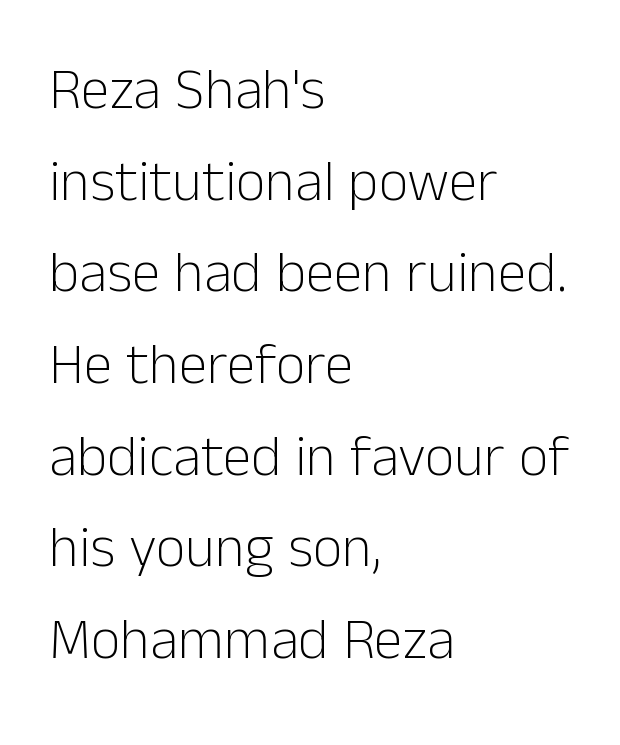
Rendered with straight, roman letterforms. The foot of each line stays bare and open. What stands out about the letter spacing? Nothing — it is the standard amount. No feet cap the strokes, marking this as sans-serif type.
